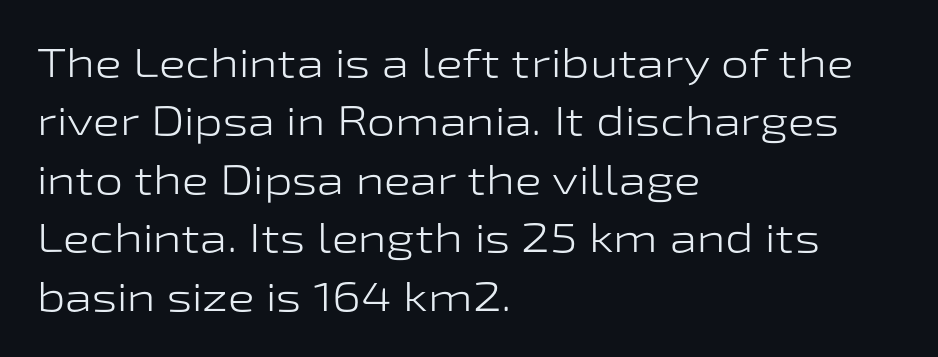
The image shows 40 px light, wide sans-serif type, upright; set left-aligned, normal line spacing (1.46x), normal letter spacing, not underlined; low stroke contrast and a medium x-height.
